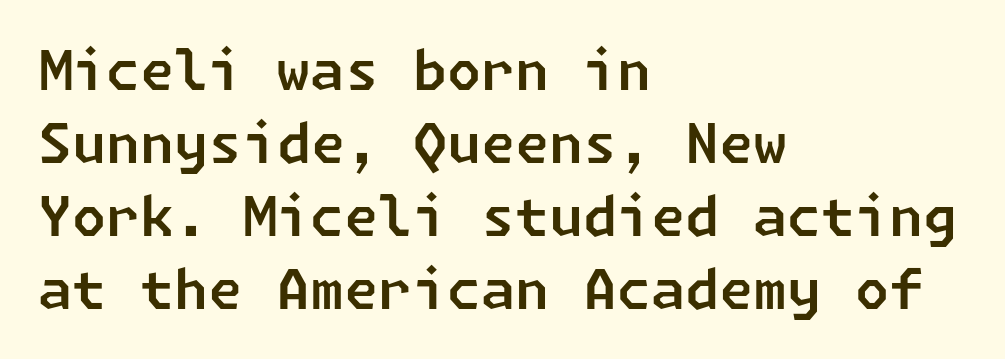
Does the copy run flush right? No — it runs flush left. Normally led — the rows are evenly, conventionally spaced. Caption: standard tracking, unaltered. Anything drawn beneath the words? Only blank space. Look at the bottom of the vertical strokes: they stop flat, with no serifs.
